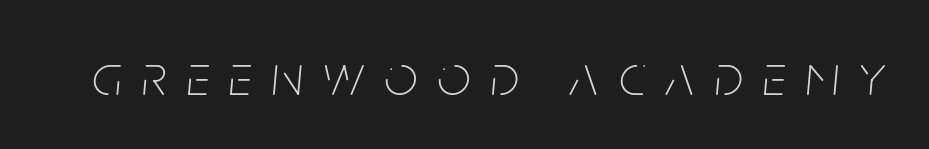
The passage shown is typed in a proportional face where columns would drift. This is oblique type, the kind used for emphasis or titles. The gaps between neighbouring characters are conspicuously large. No letter is thick-stroked: the sample isn't bold. Any mark beneath the type? The region is blank.
